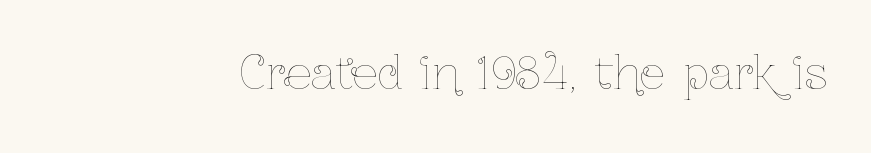
Anything drawn beneath the words? Only blank space. In terms of posture, this sample is upright. All the whitespace from short lines collects on the left. Heft: none added — not bold. Glyph-to-glyph distance matches everyday printed text. Note the varied advance widths — an 'i' is clearly narrower than an 'm'.
